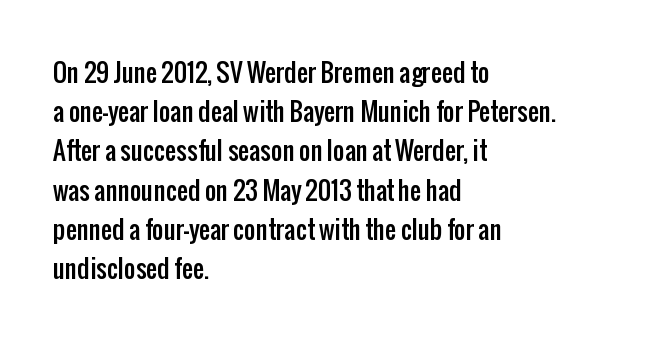
The image shows 25 px text type, upright; set left-aligned, normal line spacing (1.57x), normal letter spacing, not underlined.
